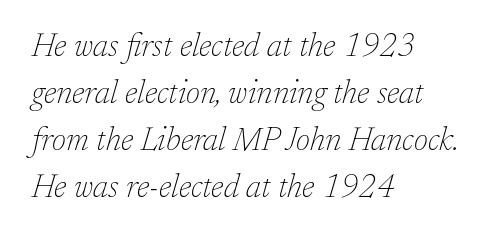
The image shows 32 px thin serif type, italic (leaning right); set left-aligned, normal line spacing (1.47x), normal letter spacing, not underlined; low stroke contrast and a medium x-height.
